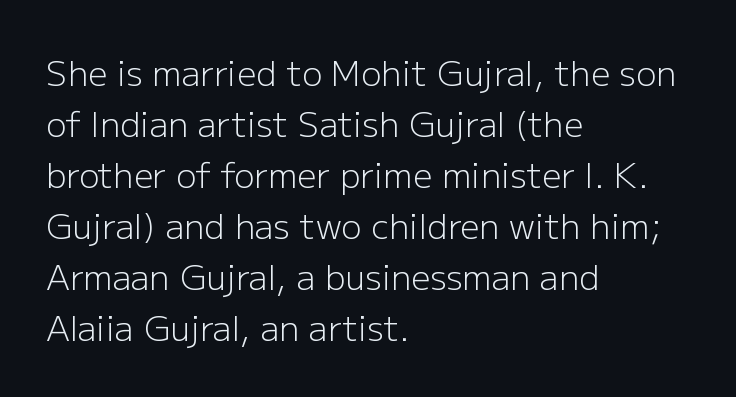
Q: Is the text bold? A: No.
Q: Is the text italic (slanted)? A: No, it is upright.
Q: Is the typeface a serif or a sans-serif typeface? A: Sans-serif.
Q: Is the text underlined? A: No.
Q: How is the paragraph aligned? A: Left-aligned.
Q: Is the spacing between letters normal or unusually wide? A: Normal.
Q: Is the spacing between lines tight, normal or loose? A: Normal.
Q: Width (condensed, normal, or wide)? A: Normal.
Q: Stroke contrast? A: Low.
Q: x-height? A: Medium.
Q: Monospaced? A: No.
